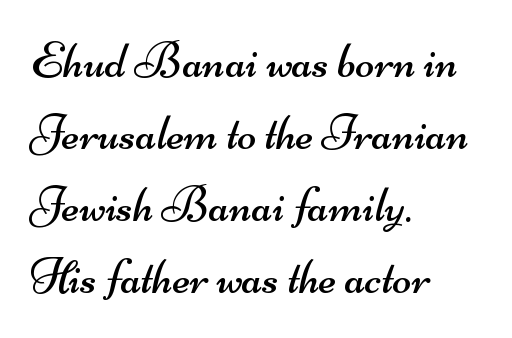
Q: Is the text bold? A: No.
Q: Is the typeface a serif or a sans-serif typeface? A: Sans-serif.
Q: Is the text underlined? A: No.
Q: How is the paragraph aligned? A: Left-aligned.
Q: Is the spacing between letters normal or unusually wide? A: Normal.
Q: Is the spacing between lines tight, normal or loose? A: Normal.
Q: Width (condensed, normal, or wide)? A: Wide.
Q: Stroke contrast? A: Medium.
Q: x-height? A: Small.
Q: Monospaced? A: No.
